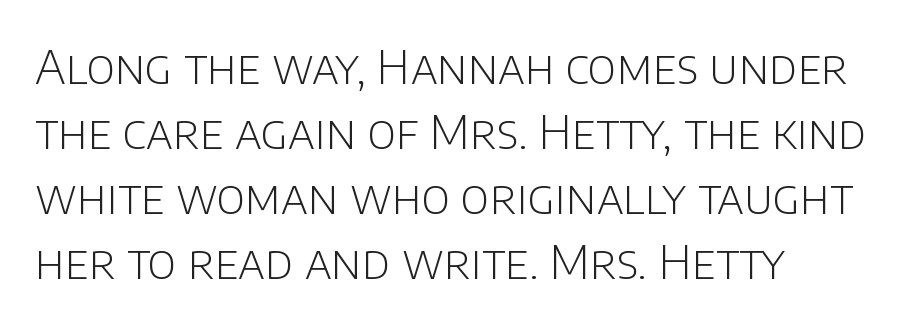
The image shows 47 px light sans-serif type, upright; set left-aligned, normal line spacing (1.38x), normal letter spacing, not underlined; low stroke contrast and a large x-height.
